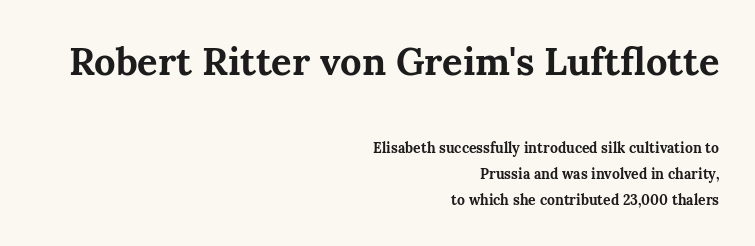
{"serif": "yes", "italic": "no", "bold": "yes", "weight": "bold", "width": "normal", "stroke_contrast": "medium", "x_height": "medium", "monospaced": "no", "underline": "no", "align": "right", "line_spacing_ratio": 1.88, "letter_spacing": "normal", "letter_spacing_em": 0.0, "larger_block": "first", "size_ratio": 2.71, "glyph_px": 38}
